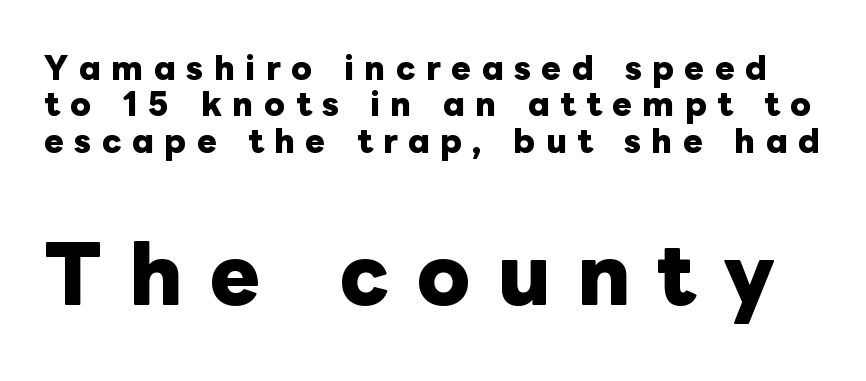
Q: Is the text bold? A: Yes.
Q: Is the text italic (slanted)? A: No, it is upright.
Q: Is the text underlined? A: No.
Q: Is the spacing between letters normal or unusually wide? A: Unusually wide.
Q: Which block of text is set in a larger size, the first (top) or the second (bottom)? A: The second (bottom) one.
Q: Width (condensed, normal, or wide)? A: Normal.
Q: Stroke contrast? A: Low.
Q: x-height? A: Medium.
Q: Monospaced? A: No.
